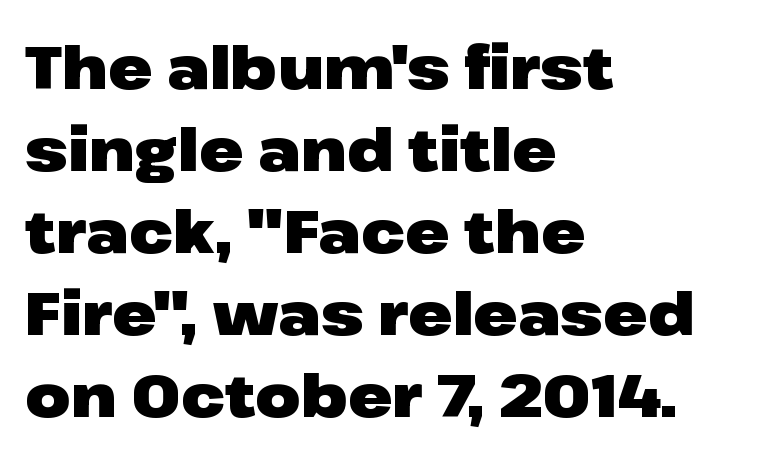
{"serif": "no", "italic": "no", "bold": "yes", "weight": "heavy", "width": "wide", "stroke_contrast": "low", "x_height": "medium", "monospaced": "no", "underline": "no", "align": "left", "line_spacing": "normal", "line_spacing_ratio": 1.39, "letter_spacing": "normal", "letter_spacing_em": 0.0, "glyph_px": 59}
